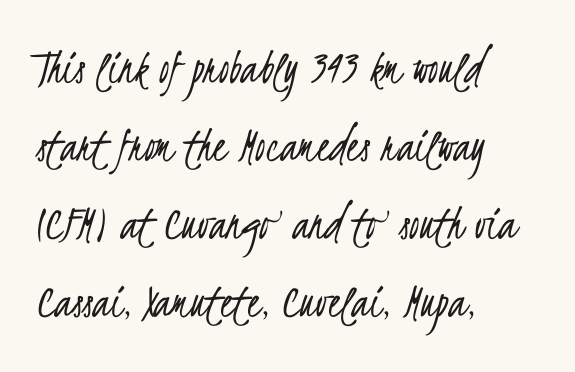
Q: Is the text bold? A: No.
Q: Is the typeface a serif or a sans-serif typeface? A: Sans-serif.
Q: Is the text underlined? A: No.
Q: How is the paragraph aligned? A: Left-aligned.
Q: Is the spacing between letters normal or unusually wide? A: Normal.
Q: Is the spacing between lines tight, normal or loose? A: Normal.
Q: Width (condensed, normal, or wide)? A: Condensed.
Q: Stroke contrast? A: Low.
Q: x-height? A: Small.
Q: Monospaced? A: No.
